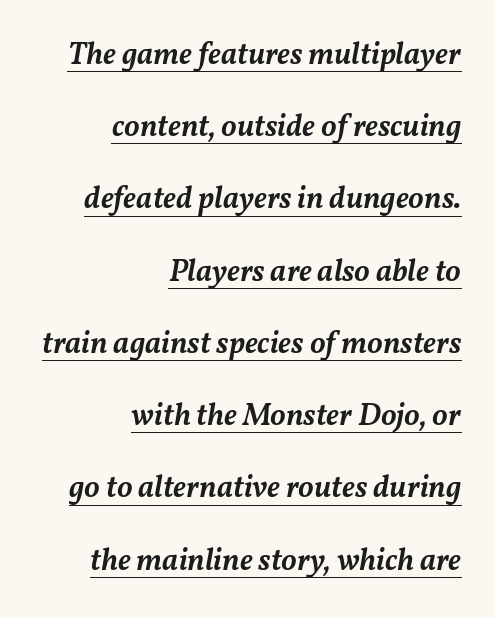
This is the in-between weight designers call semibold or demi. Underlining? Definitely there. Default kerning and tracking; the words read as compact shapes. Here the designer chose a conventional face with non-uniform glyph widths. These lines are set flush right with a ragged left edge. Summary of vertical rhythm: relaxed, with wide interline spacing.
